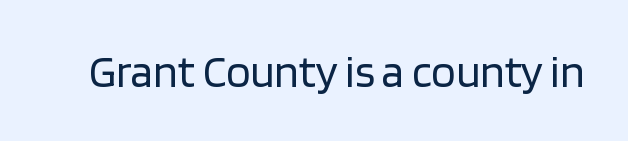
{"serif": "no", "italic": "no", "bold": "no", "weight": "regular", "width": "normal", "stroke_contrast": "low", "x_height": "large", "monospaced": "no", "underline": "no", "letter_spacing": "normal", "letter_spacing_em": 0.0, "glyph_px": 45}
